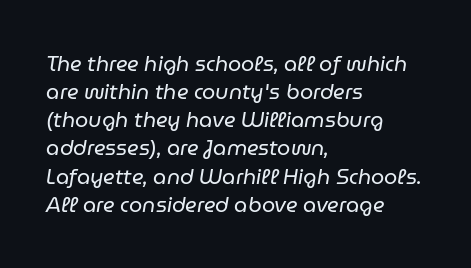
The image shows 21 px text type, italic (leaning right); set left-aligned, normal line spacing (1.34x), normal letter spacing, not underlined.
